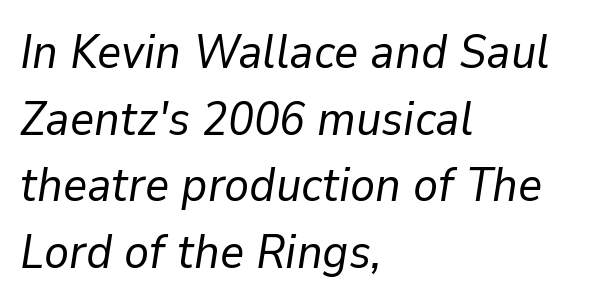
Q: Is the text bold? A: No.
Q: Is the text italic (slanted)? A: Yes, it leans right by about 9 degrees.
Q: Is the text underlined? A: No.
Q: How is the paragraph aligned? A: Left-aligned.
Q: Is the spacing between letters normal or unusually wide? A: Normal.
Q: Is the spacing between lines tight, normal or loose? A: Normal.
Q: Width (condensed, normal, or wide)? A: Normal.
Q: Stroke contrast? A: Low.
Q: x-height? A: Medium.
Q: Monospaced? A: No.
